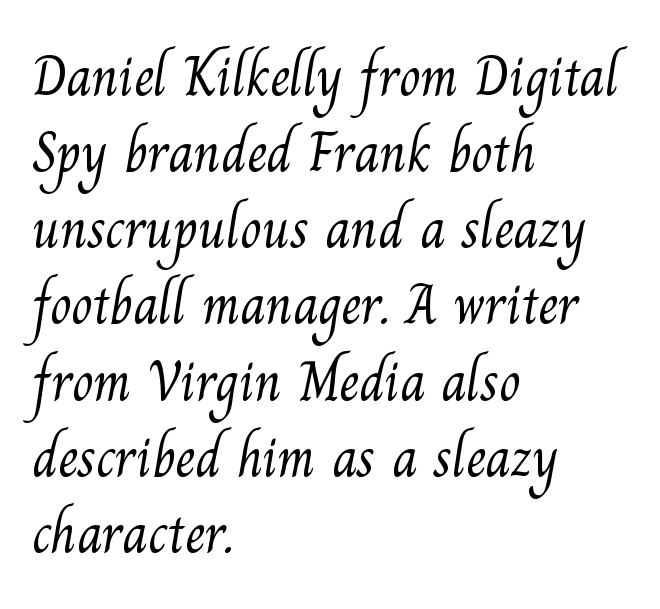
Q: Is the text bold? A: No.
Q: Is the typeface a serif or a sans-serif typeface? A: Serif.
Q: Is the text underlined? A: No.
Q: How is the paragraph aligned? A: Left-aligned.
Q: Is the spacing between letters normal or unusually wide? A: Normal.
Q: Is the spacing between lines tight, normal or loose? A: Normal.
Q: Width (condensed, normal, or wide)? A: Normal.
Q: Stroke contrast? A: Medium.
Q: x-height? A: Small.
Q: Monospaced? A: No.
